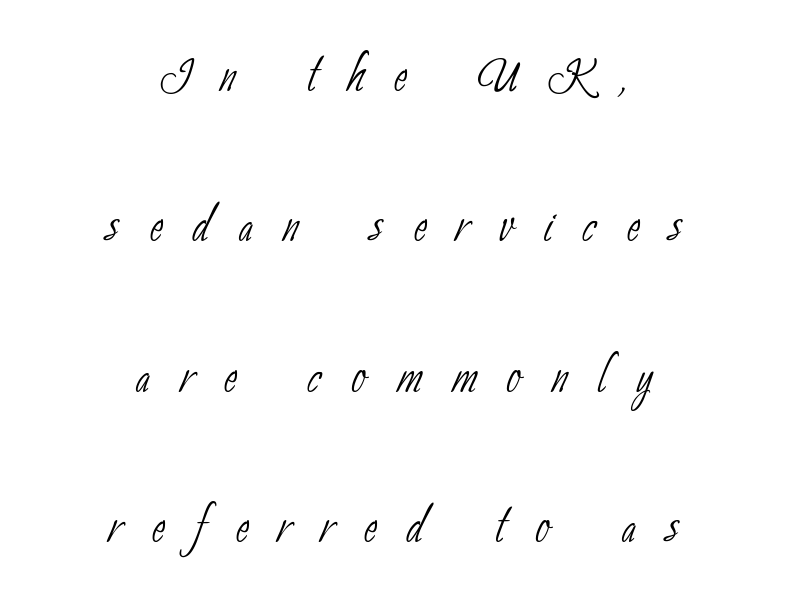
The paragraph shown floats in the horizontal middle. Each letter keeps its own natural width here, so spacing adapts to shape. The passage shown stacks its lines with a broad gap. The gap between lines stays unmarked. Letters have the restrained weight of plain body copy at most. How are the letters spaced? Widely, with obvious added tracking.
